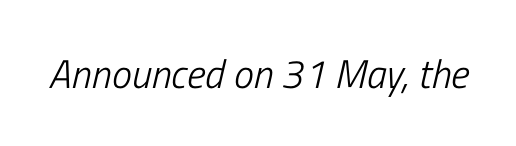
The image shows 40 px light, condensed type, italic (leaning right); set normal letter spacing, not underlined; low stroke contrast and a medium x-height.
